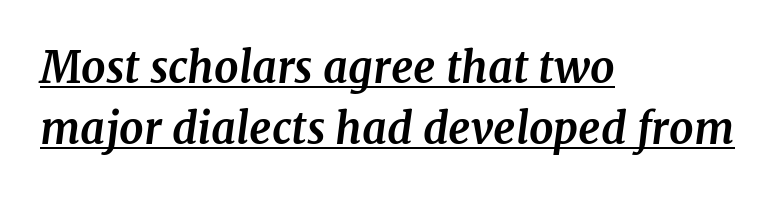
In CSS terms this would be text-align: left. The passage shown is emphatically bold. No extra tracking has been applied to these lines. Looks like regular typesetting: each glyph gets only the width it needs. A typesetter would label this face a serif. Is the type slanted? Yes — the strokes lean at a clear angle.
